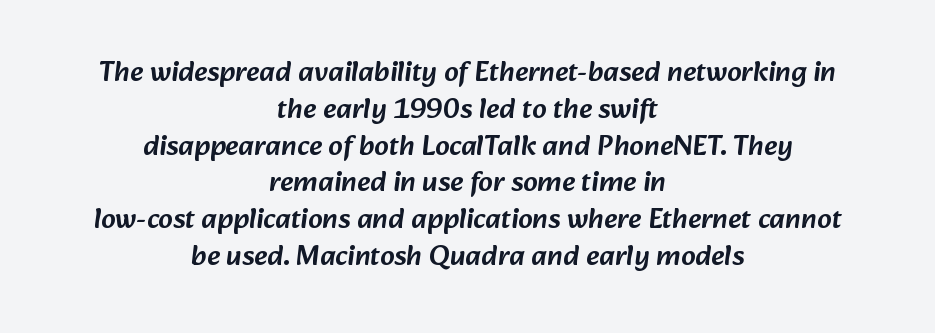
Q: Is the typeface a serif or a sans-serif typeface? A: Sans-serif.
Q: Is the text underlined? A: No.
Q: How is the paragraph aligned? A: Centered.
Q: Is the spacing between letters normal or unusually wide? A: Normal.
Q: Is the spacing between lines tight, normal or loose? A: Normal.
Q: Width (condensed, normal, or wide)? A: Normal.
Q: Stroke contrast? A: Low.
Q: x-height? A: Medium.
Q: Monospaced? A: No.
